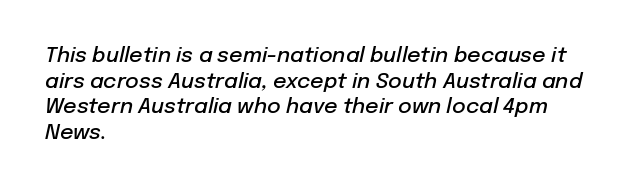
Q: Is the text bold? A: Semi-bold.
Q: Is the text italic (slanted)? A: Yes, it leans right by about 12 degrees.
Q: Is the text underlined? A: No.
Q: How is the paragraph aligned? A: Left-aligned.
Q: Is the spacing between letters normal or unusually wide? A: Normal.
